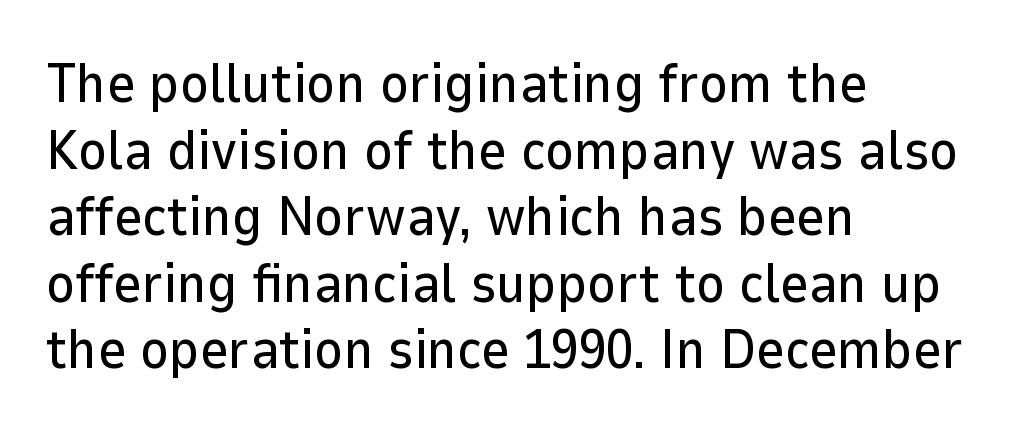
Each word holds together tightly as a unit, with standard inter-letter gaps. The font's upright variant was chosen for this text. A typesetter would call this proportional, since set widths differ per character. Unmarked baselines from the first word to the last.
